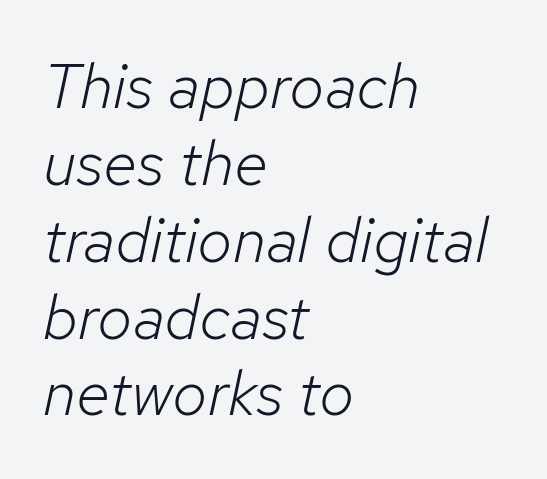
The image shows 63 px light type, italic (leaning right); set left-aligned, line spacing 1.22x, normal letter spacing, not underlined; low stroke contrast and a medium x-height.
